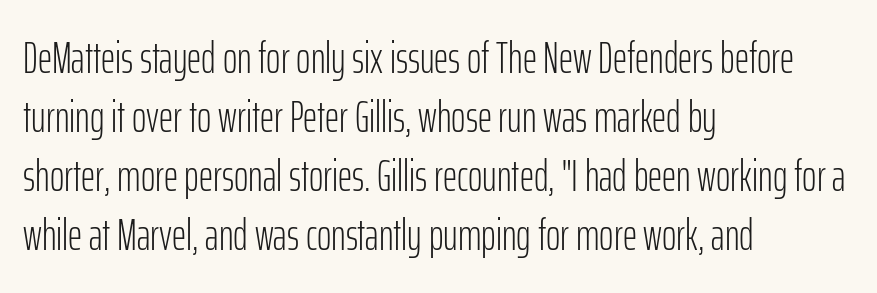
The image shows 44 px light, condensed sans-serif type, upright; set left-aligned, normal line spacing (1.34x), normal letter spacing, not underlined; low stroke contrast and a medium x-height.
